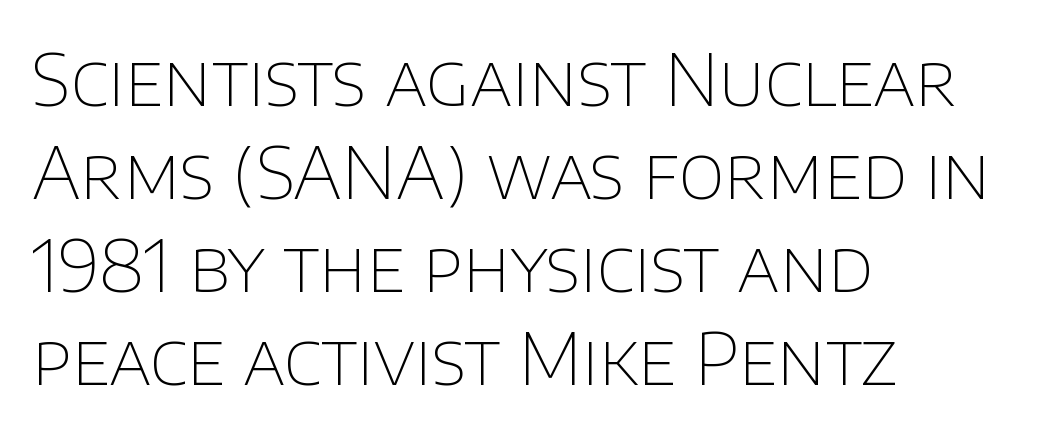
This block has exactly the height ordinary leading produces. You can tell it's not italic because the verticals are truly vertical. Default kerning and tracking; the words read as compact shapes. Serifs: no, the terminals of the letterforms are clean.
